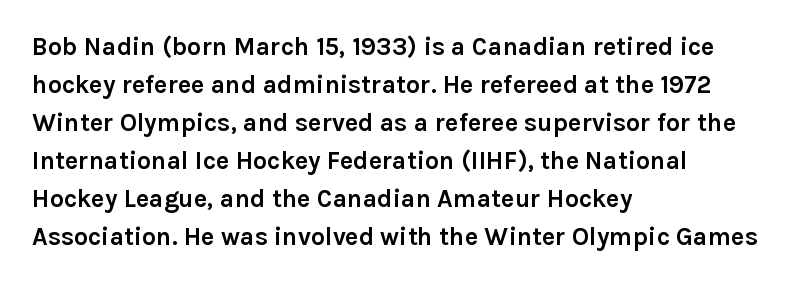
The image shows 25 px bold type, upright; set left-aligned, normal line spacing (1.52x), normal letter spacing, not underlined.
